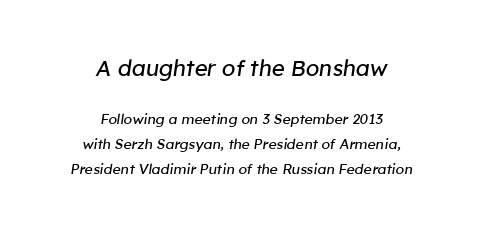
The image shows 22 px text type, italic (leaning right); set centered, line spacing 1.76x, normal letter spacing, not underlined; the first (top) block is 1.57x larger.
